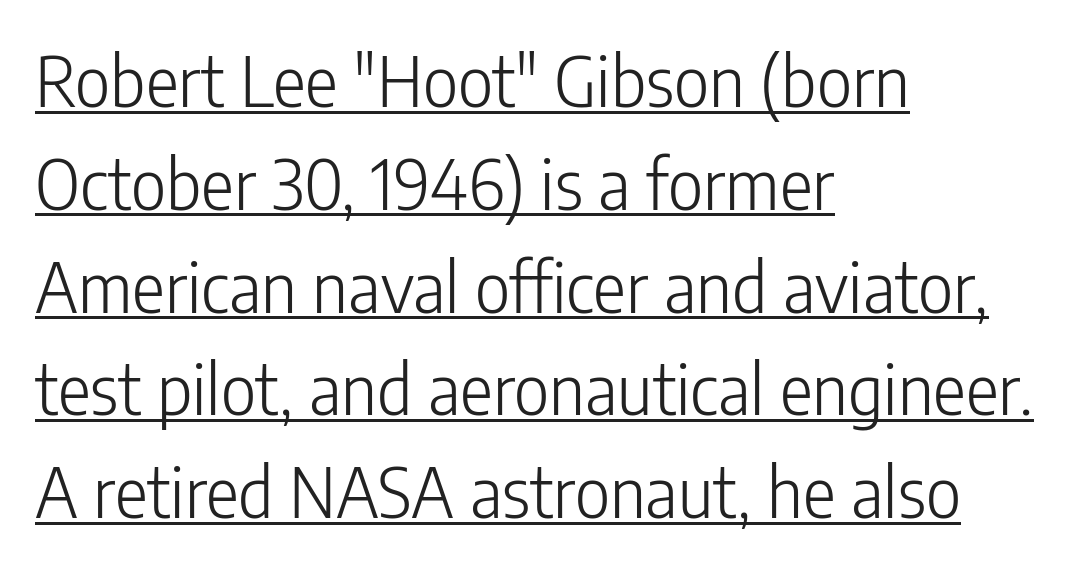
Designer's note — italics off, roman on. Vertical spacing — default. Look at the bottom of the vertical strokes: they stop flat, with no serifs. The setting favours the left margin, as ordinary paragraphs usually do. A baseline rule has been typeset under these characters. Weight: in the light-to-regular range.
